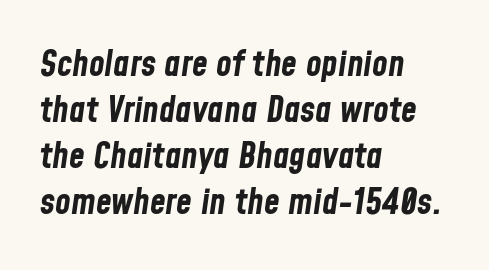
Short and long lines alike share a common starting point at left. Pretty heavy lettering here — definitely bold. Students, observe: this is what conventionally led text looks like. Looks like regular typesetting: each glyph gets only the width it needs.
